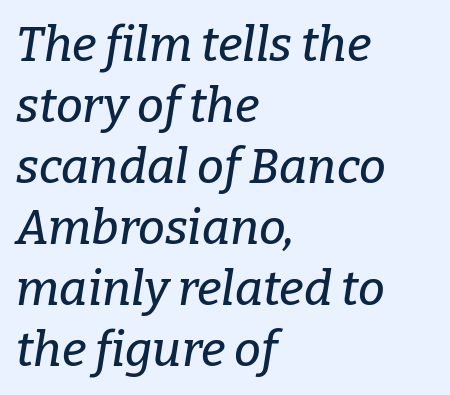
Q: Is the text italic (slanted)? A: Yes, it leans right by about 9 degrees.
Q: Is the typeface a serif or a sans-serif typeface? A: Serif.
Q: Is the text underlined? A: No.
Q: How is the paragraph aligned? A: Left-aligned.
Q: Is the spacing between letters normal or unusually wide? A: Normal.
Q: Is the spacing between lines tight, normal or loose? A: Normal.
Q: Width (condensed, normal, or wide)? A: Normal.
Q: Stroke contrast? A: Low.
Q: x-height? A: Medium.
Q: Monospaced? A: No.
